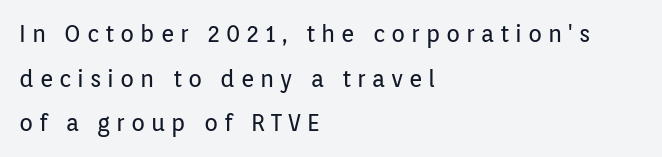
The image shows 23 px text type, upright; set left-aligned, loose line spacing (1.94x), unusually wide letter spacing (+0.26 em), not underlined.
